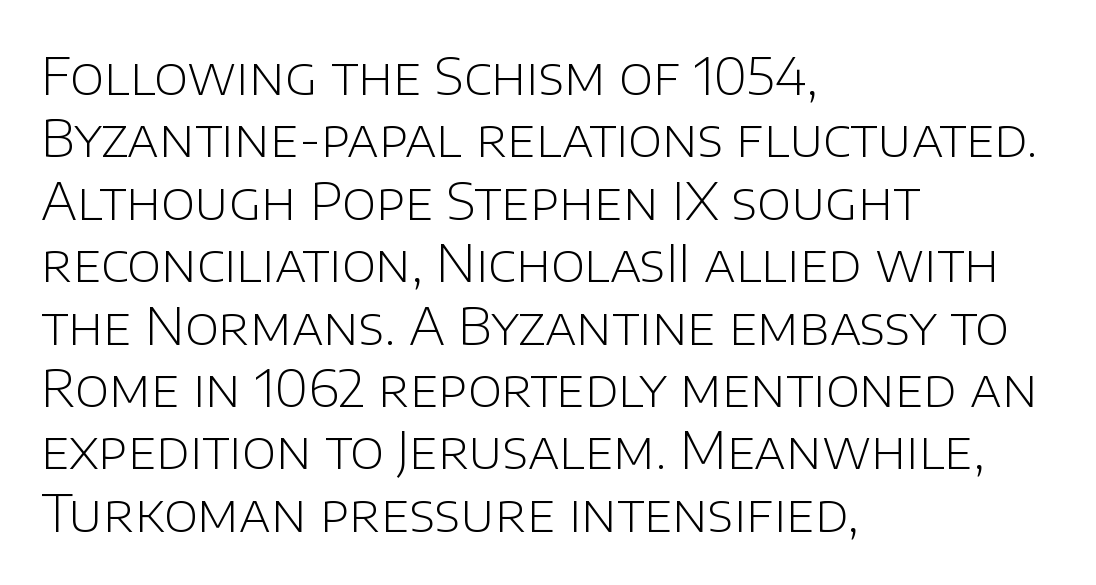
{"serif": "no", "italic": "no", "bold": "no", "weight": "light", "width": "normal", "stroke_contrast": "low", "x_height": "large", "monospaced": "no", "underline": "no", "align": "left", "line_spacing_ratio": 1.2, "letter_spacing": "normal", "letter_spacing_em": 0.0, "glyph_px": 52}
